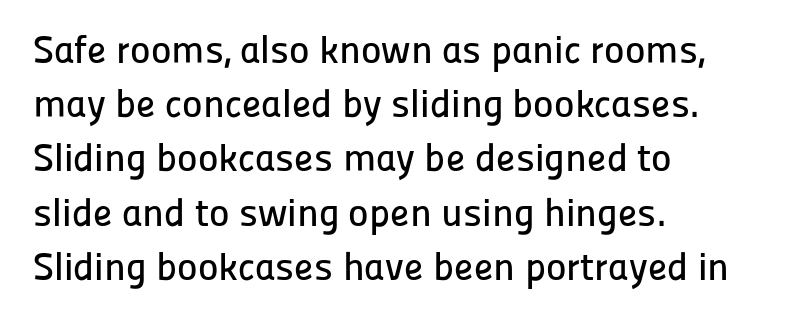
The image shows 39 px sans-serif type, upright; set left-aligned, normal line spacing (1.39x), normal letter spacing, not underlined; low stroke contrast and a medium x-height.
